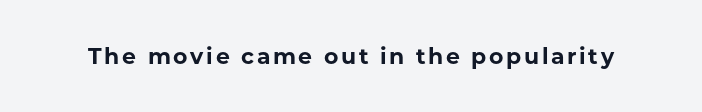
Q: Is the text bold? A: Yes.
Q: Is the text italic (slanted)? A: No, it is upright.
Q: Is the text underlined? A: No.
